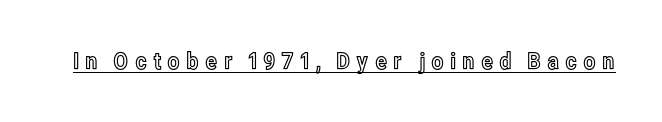
The image shows 23 px text type, upright; set unusually wide letter spacing (+0.25 em), underlined.
